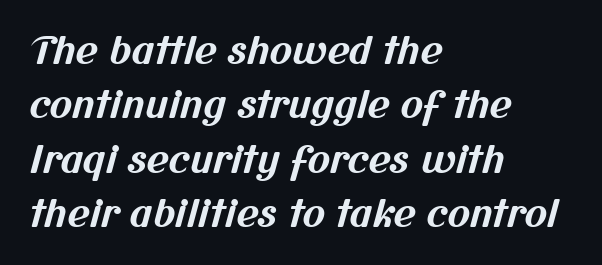
{"serif": "no", "bold": "yes", "weight": "bold", "width": "normal", "stroke_contrast": "medium", "x_height": "medium", "monospaced": "no", "underline": "no", "align": "left", "line_spacing": "normal", "line_spacing_ratio": 1.43, "letter_spacing": "normal", "letter_spacing_em": 0.0, "glyph_px": 38}
